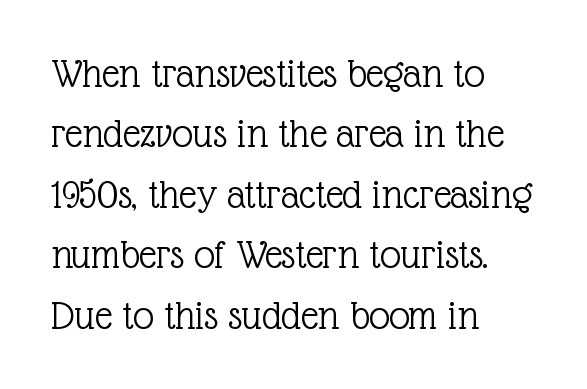
Q: Is the text bold? A: No.
Q: Is the text italic (slanted)? A: No, it is upright.
Q: Is the typeface a serif or a sans-serif typeface? A: Serif.
Q: Is the text underlined? A: No.
Q: How is the paragraph aligned? A: Left-aligned.
Q: Is the spacing between letters normal or unusually wide? A: Normal.
Q: Is the spacing between lines tight, normal or loose? A: Normal.
Q: Width (condensed, normal, or wide)? A: Normal.
Q: x-height? A: Medium.
Q: Monospaced? A: No.
